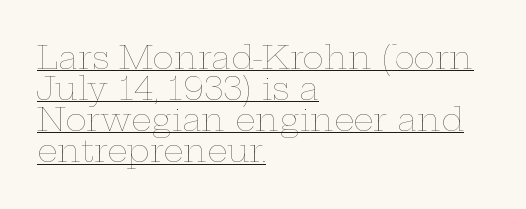
Honestly, the letter spacing is just normal — you wouldn't notice it. The rendering uses a small line-height, squeezing the rows. You could not count columns in this text — the font is proportionally spaced. The font sits on the lighter half of the weight spectrum, regular included. Notice how a bar underscores the lettering throughout.
